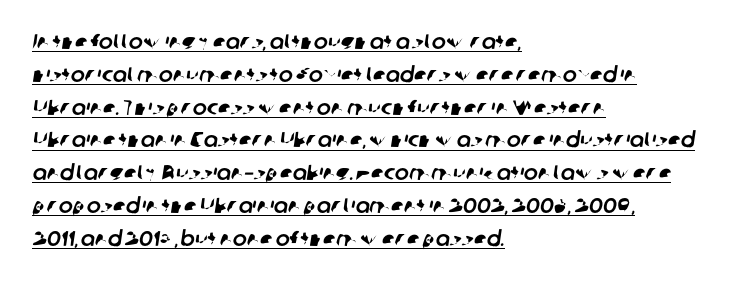
This rendering features underlined lettering. These lines keep a tight, regular rhythm from letter to letter. Leading: standard. The rendering anchors every line to the left-hand side.
